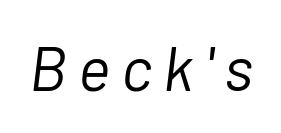
{"italic": "yes", "lean": "right", "slant_degrees": 7, "bold": "no", "weight": "light", "width": "normal", "stroke_contrast": "low", "x_height": "medium", "monospaced": "no", "underline": "no", "glyph_px": 62}
